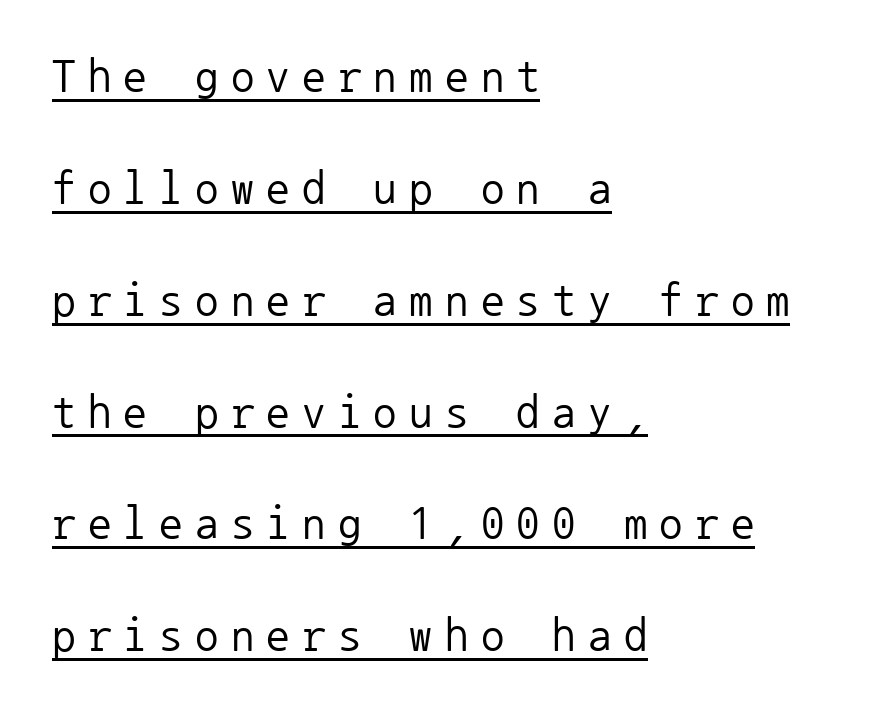
{"serif": "no", "italic": "no", "bold": "no", "weight": "regular", "width": "normal", "stroke_contrast": "low", "x_height": "medium", "monospaced": "yes", "underline": "yes", "align": "left", "line_spacing": "loose", "line_spacing_ratio": 2.38, "letter_spacing": "wide", "letter_spacing_em": 0.26, "glyph_px": 47}
